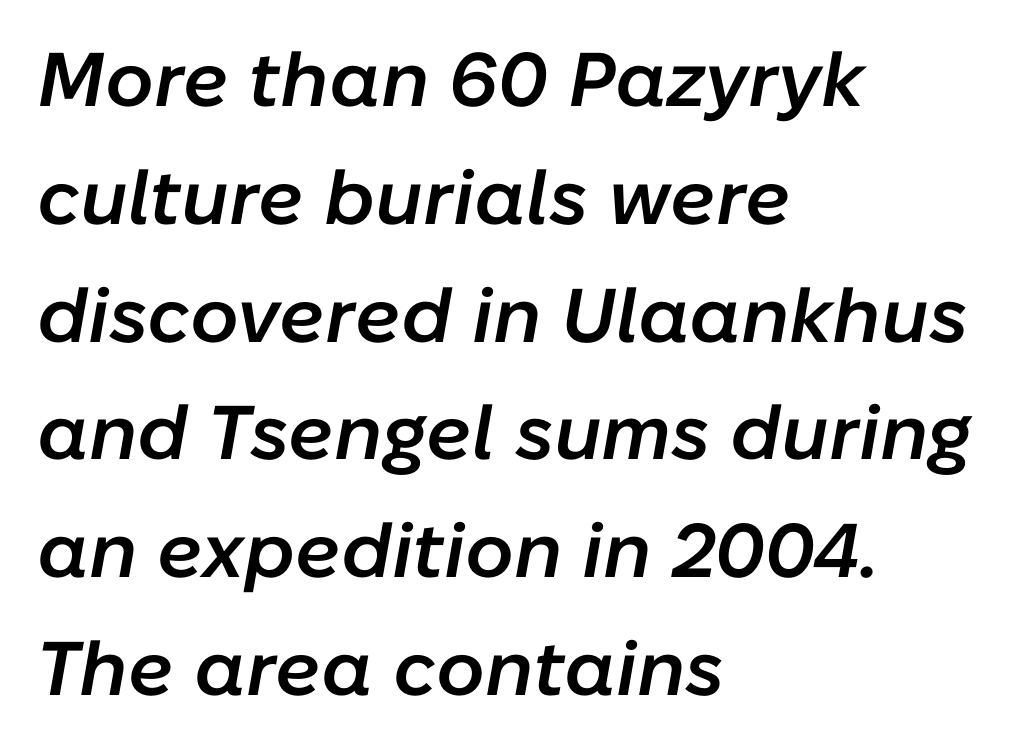
The face used here is rendered with its standard letterfit. You could not count columns in this text — the font is proportionally spaced. The setting favours the left margin, as ordinary paragraphs usually do. Stems and bowls a touch heavier than normal — semibold. Bare-footed words on every line.
